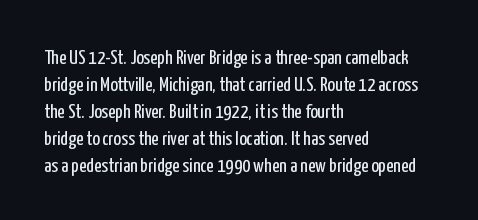
Q: Is the text bold? A: No.
Q: Is the text italic (slanted)? A: No, it is upright.
Q: Is the text underlined? A: No.
Q: How is the paragraph aligned? A: Left-aligned.
Q: Is the spacing between letters normal or unusually wide? A: Normal.
Q: Is the spacing between lines tight, normal or loose? A: Normal.
